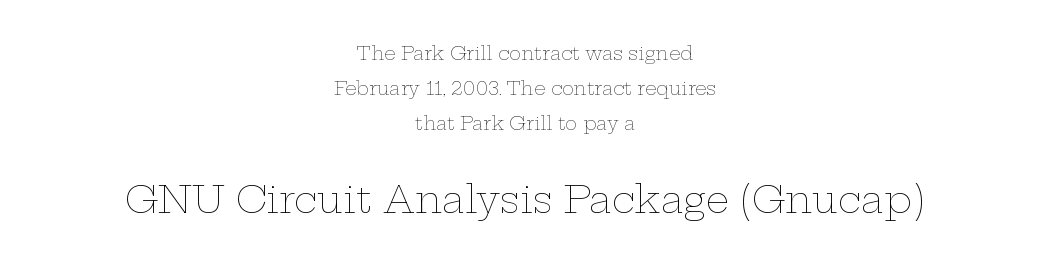
The specimen reads as upright at a glance. Whoever set this chose breathing room over compactness in the vertical rhythm. Words float on clear page, feet unadorned. Both edges are ragged and mirror each other, which tells us the setting is centered.
